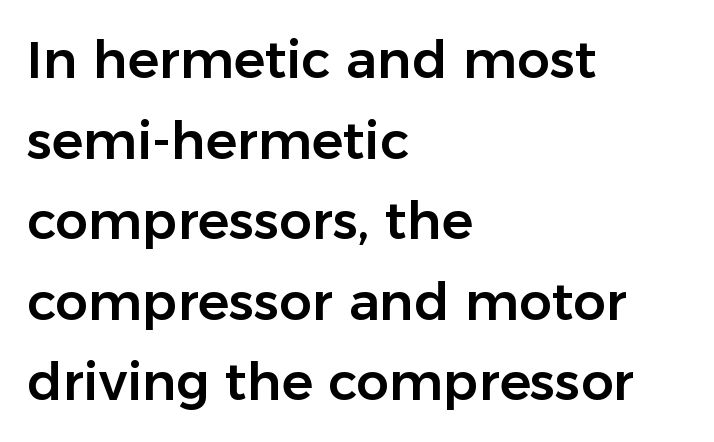
Q: Is the text italic (slanted)? A: No, it is upright.
Q: Is the typeface a serif or a sans-serif typeface? A: Sans-serif.
Q: Is the text underlined? A: No.
Q: How is the paragraph aligned? A: Left-aligned.
Q: Is the spacing between letters normal or unusually wide? A: Normal.
Q: Is the spacing between lines tight, normal or loose? A: Normal.
Q: Width (condensed, normal, or wide)? A: Normal.
Q: Stroke contrast? A: Low.
Q: x-height? A: Medium.
Q: Monospaced? A: No.
